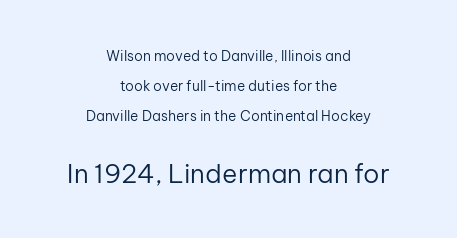
Q: Is the text bold? A: No.
Q: Is the text italic (slanted)? A: No, it is upright.
Q: Is the text underlined? A: No.
Q: How is the paragraph aligned? A: Centered.
Q: Is the spacing between letters normal or unusually wide? A: Normal.
Q: Is the spacing between lines tight, normal or loose? A: Loose.
Q: Which block of text is set in a larger size, the first (top) or the second (bottom)? A: The second (bottom) one.
